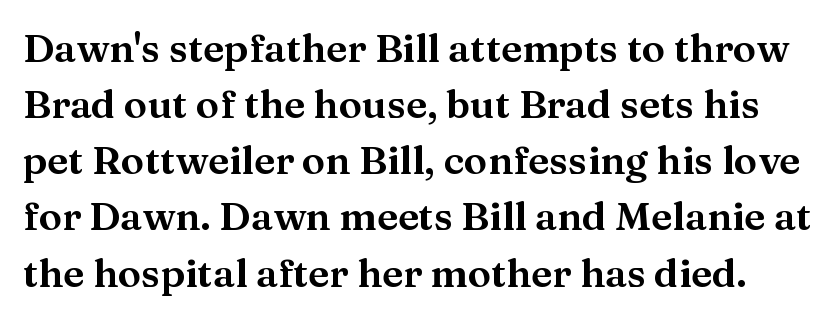
Baseline-to-baseline distance is the conventional proportion of letter height. Here the designer chose a conventional face with non-uniform glyph widths. What kind of face is this? One with serifs. Standard letterfit; no display-style spreading of the glyphs. A typesetter would mark this as roman, not italic. Decoration check: the copy has no underline.
